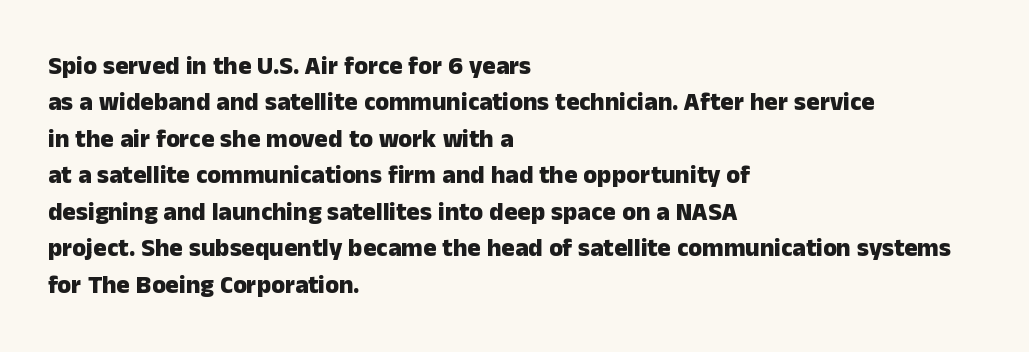
{"italic": "no", "bold": "yes", "underline": "no", "align": "left", "line_spacing": "normal", "line_spacing_ratio": 1.46, "letter_spacing": "normal", "letter_spacing_em": 0.0, "glyph_px": 25}
